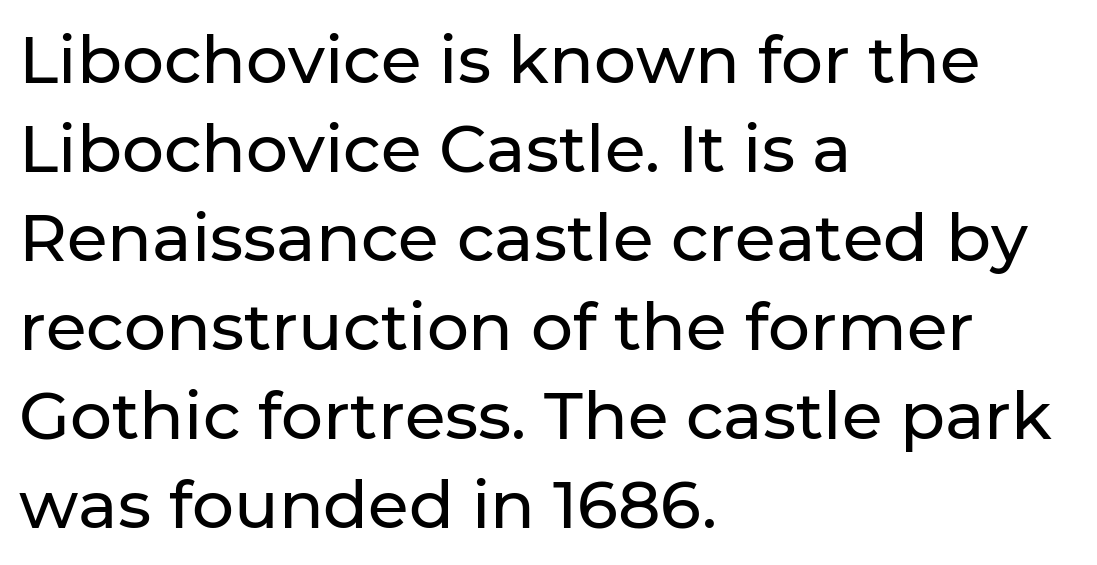
The image shows 66 px sans-serif type, upright; set left-aligned, normal line spacing (1.35x), normal letter spacing, not underlined; low stroke contrast and a medium x-height.
